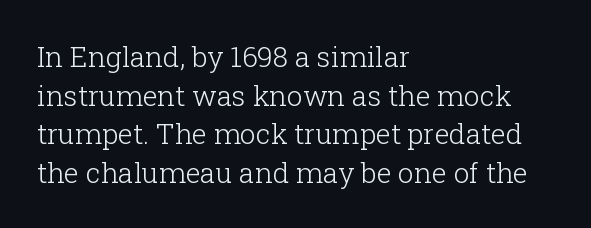
Q: Is the text bold? A: No.
Q: Is the text italic (slanted)? A: No, it is upright.
Q: Is the typeface a serif or a sans-serif typeface? A: Serif.
Q: Is the text underlined? A: No.
Q: How is the paragraph aligned? A: Left-aligned.
Q: Is the spacing between letters normal or unusually wide? A: Normal.
Q: Is the spacing between lines tight, normal or loose? A: Normal.
Q: Width (condensed, normal, or wide)? A: Normal.
Q: Stroke contrast? A: Low.
Q: x-height? A: Medium.
Q: Monospaced? A: No.
